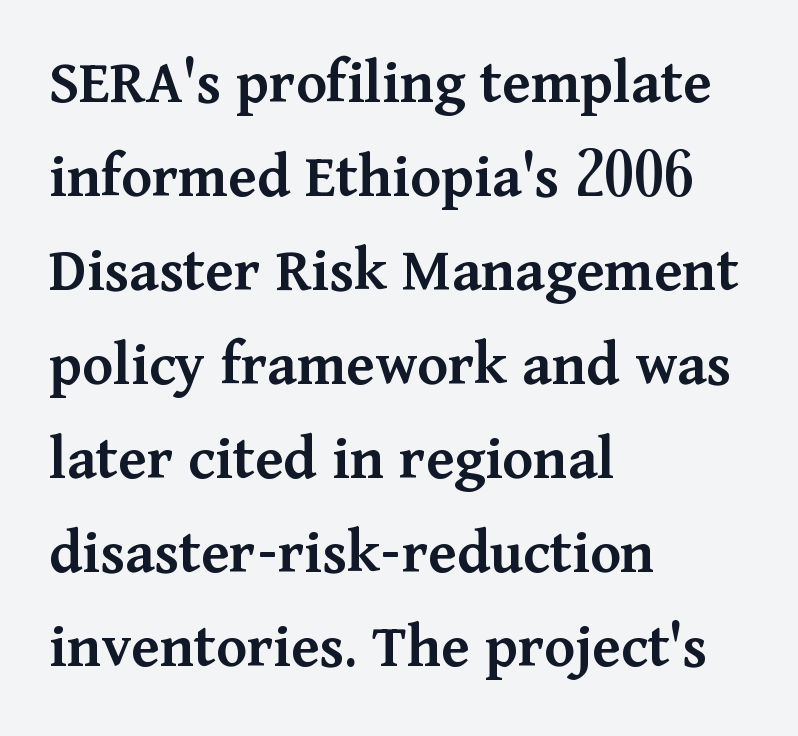
{"serif": "yes", "italic": "no", "bold": "semi", "weight": "semibold", "width": "normal", "stroke_contrast": "medium", "x_height": "medium", "monospaced": "no", "underline": "no", "align": "left", "line_spacing": "normal", "line_spacing_ratio": 1.47, "letter_spacing": "normal", "letter_spacing_em": 0.0, "glyph_px": 64}
